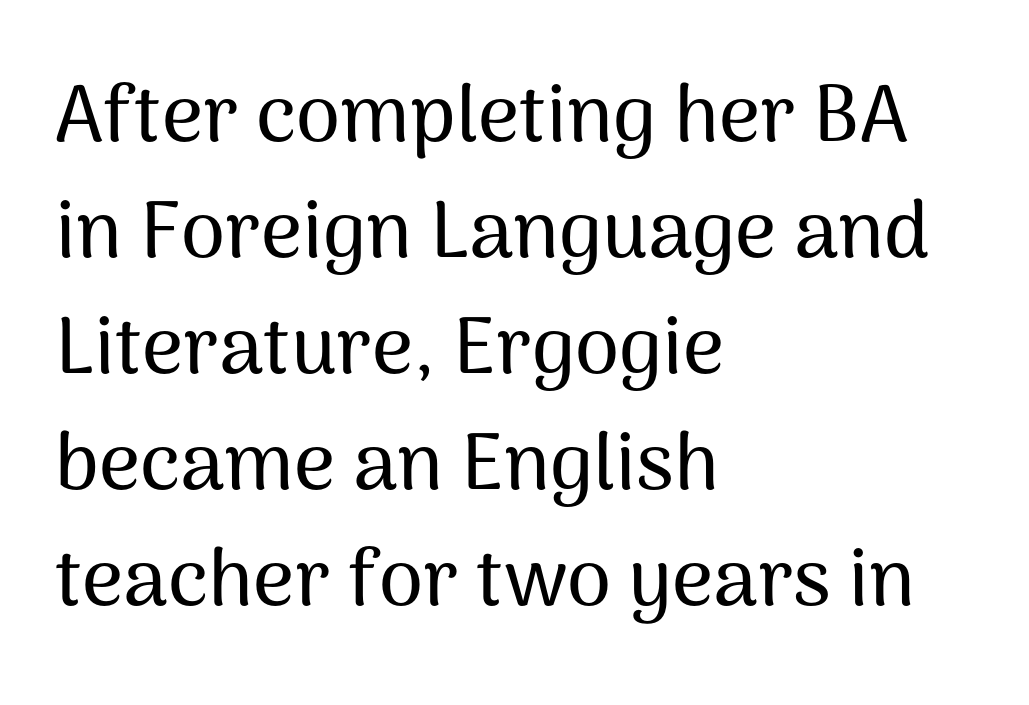
Any mark beneath the type? The region is blank. Short and long lines alike share a common starting point at left. Look at the bottom of the vertical strokes: they stop flat, with no serifs. You could call the tracking neutral — neither tight nor loose. Unlike italic type, these characters show no tilt at all. The face used here is proportionally spaced, like ordinary book or web type.
